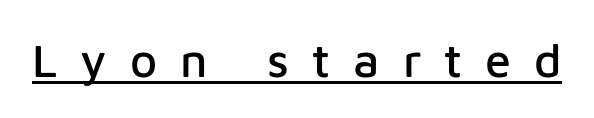
Q: Is the text italic (slanted)? A: No, it is upright.
Q: Is the typeface a serif or a sans-serif typeface? A: Sans-serif.
Q: Is the text underlined? A: Yes.
Q: Is the spacing between letters normal or unusually wide? A: Unusually wide.
Q: Width (condensed, normal, or wide)? A: Normal.
Q: Stroke contrast? A: Low.
Q: x-height? A: Medium.
Q: Monospaced? A: No.
